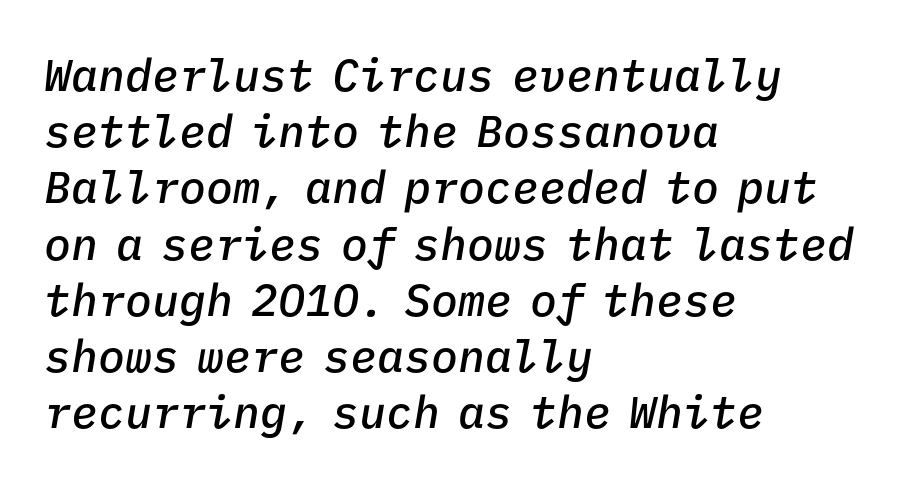
The image shows 45 px semibold type, italic (leaning right), monospaced; set left-aligned, normal line spacing (1.25x), normal letter spacing, not underlined; low stroke contrast and a medium x-height.
